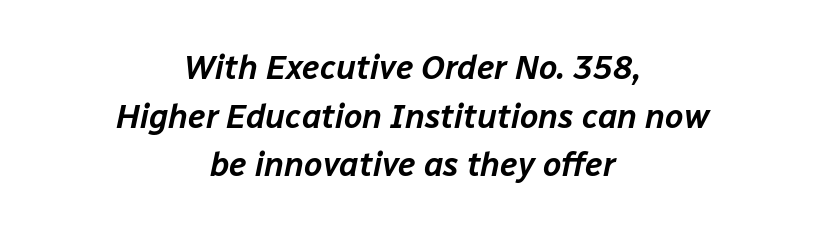
The image shows 33 px text type, italic (leaning right); set centered, normal line spacing (1.47x), normal letter spacing, not underlined; low stroke contrast and a medium x-height.
